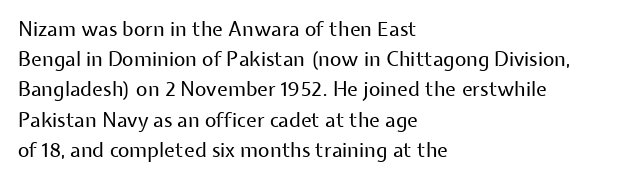
Q: Is the text bold? A: No.
Q: Is the text italic (slanted)? A: No, it is upright.
Q: Is the text underlined? A: No.
Q: How is the paragraph aligned? A: Left-aligned.
Q: Is the spacing between letters normal or unusually wide? A: Normal.
Q: Is the spacing between lines tight, normal or loose? A: Normal.
